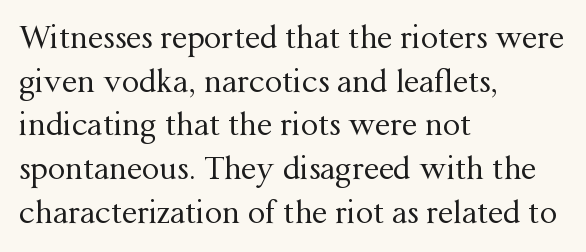
{"serif": "yes", "italic": "no", "bold": "no", "weight": "regular", "width": "normal", "stroke_contrast": "medium", "x_height": "medium", "monospaced": "no", "underline": "no", "align": "left", "line_spacing": "normal", "line_spacing_ratio": 1.41, "letter_spacing": "normal", "letter_spacing_em": 0.0, "glyph_px": 31}
